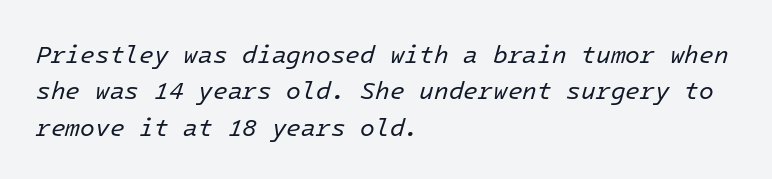
Q: Is the text bold? A: No.
Q: Is the text italic (slanted)? A: Yes, it leans right by about 16 degrees.
Q: Is the text underlined? A: No.
Q: How is the paragraph aligned? A: Left-aligned.
Q: Is the spacing between letters normal or unusually wide? A: Normal.
Q: Is the spacing between lines tight, normal or loose? A: Normal.
